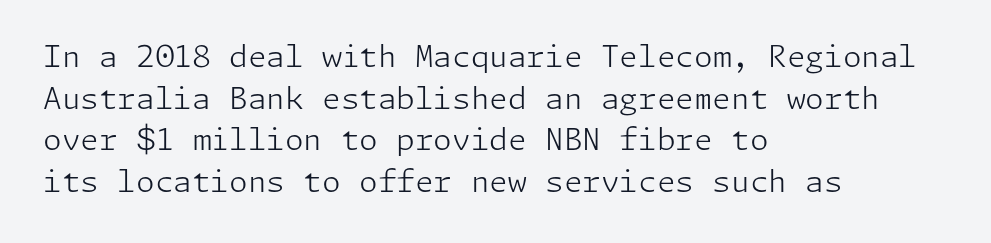
The image shows 30 px light sans-serif type, upright; set left-aligned, normal line spacing (1.39x), normal letter spacing, not underlined; low stroke contrast and a medium x-height.
